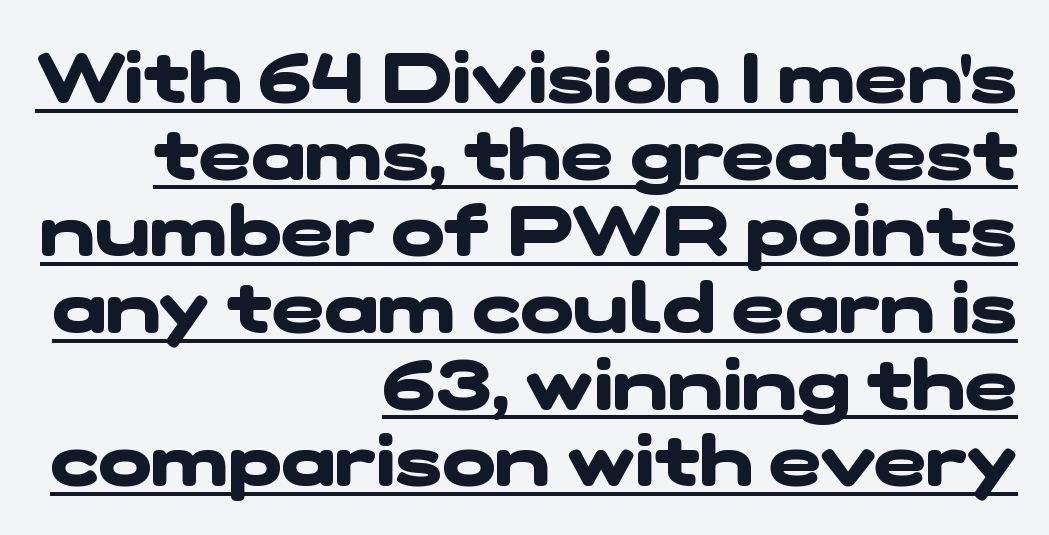
Check the space under the baseline: a stroke is drawn there. Characters follow at the spacing the type designer built in. The paragraph shown leans on its right margin. Looks like regular typesetting: each glyph gets only the width it needs. The typesetting leans heavy: a genuine bold.
